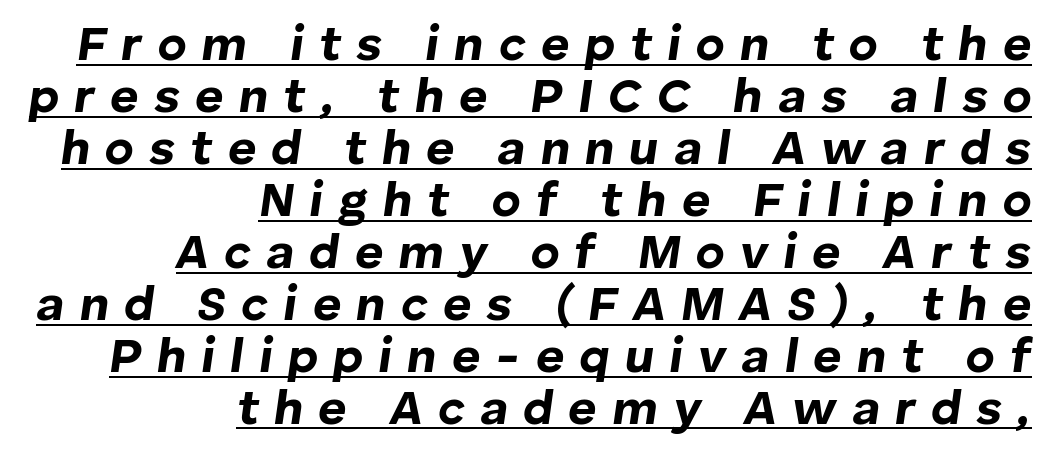
{"italic": "yes", "lean": "right", "slant_degrees": 8, "bold": "yes", "weight": "bold", "width": "normal", "stroke_contrast": "low", "x_height": "medium", "monospaced": "no", "underline": "yes", "align": "right", "line_spacing": "tight", "line_spacing_ratio": 1.06, "letter_spacing": "wide", "letter_spacing_em": 0.31, "glyph_px": 49}
